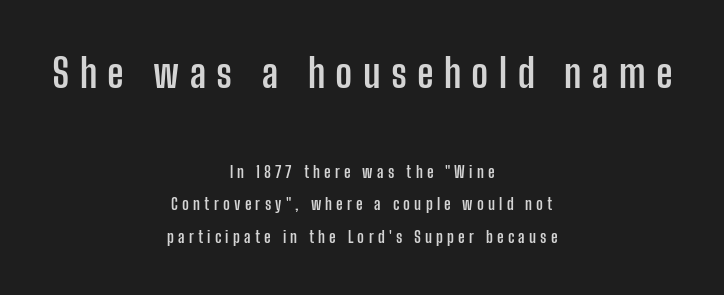
Q: Is the text bold? A: Yes.
Q: Is the text italic (slanted)? A: No, it is upright.
Q: Is the typeface a serif or a sans-serif typeface? A: Sans-serif.
Q: Is the text underlined? A: No.
Q: How is the paragraph aligned? A: Centered.
Q: Is the spacing between letters normal or unusually wide? A: Unusually wide.
Q: Is the spacing between lines tight, normal or loose? A: Loose.
Q: Which block of text is set in a larger size, the first (top) or the second (bottom)? A: The first (top) one.
Q: Width (condensed, normal, or wide)? A: Condensed.
Q: Stroke contrast? A: Low.
Q: x-height? A: Medium.
Q: Monospaced? A: No.
